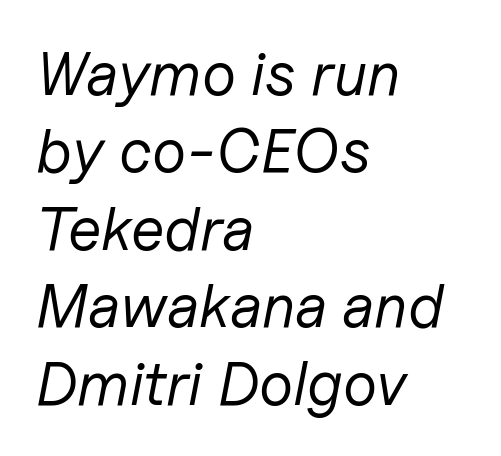
{"italic": "yes", "lean": "right", "slant_degrees": 11, "bold": "no", "weight": "regular", "width": "normal", "stroke_contrast": "low", "x_height": "medium", "monospaced": "no", "underline": "no", "align": "left", "line_spacing": "normal", "line_spacing_ratio": 1.27, "letter_spacing": "normal", "letter_spacing_em": 0.0, "glyph_px": 61}
